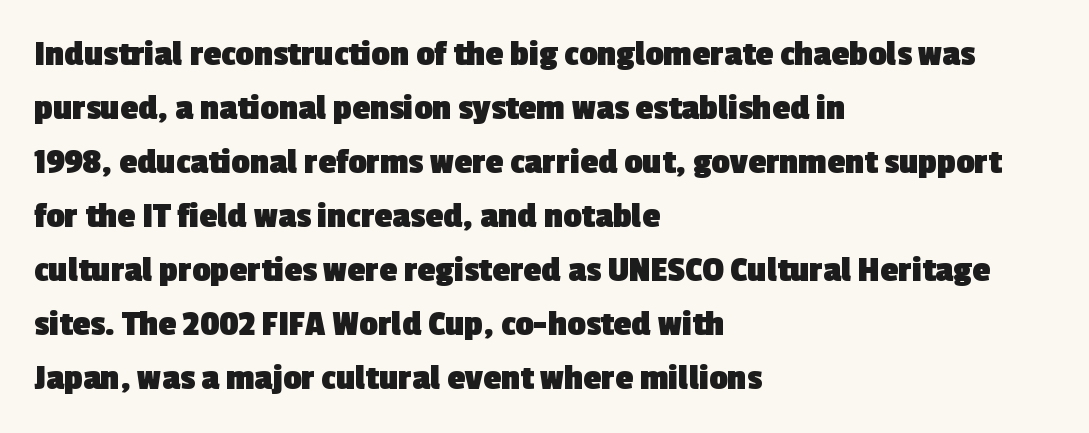
Q: Is the text bold? A: Yes.
Q: Is the typeface a serif or a sans-serif typeface? A: Sans-serif.
Q: Is the text underlined? A: No.
Q: How is the paragraph aligned? A: Left-aligned.
Q: Is the spacing between letters normal or unusually wide? A: Normal.
Q: Is the spacing between lines tight, normal or loose? A: Normal.
Q: Width (condensed, normal, or wide)? A: Normal.
Q: x-height? A: Medium.
Q: Monospaced? A: No.
